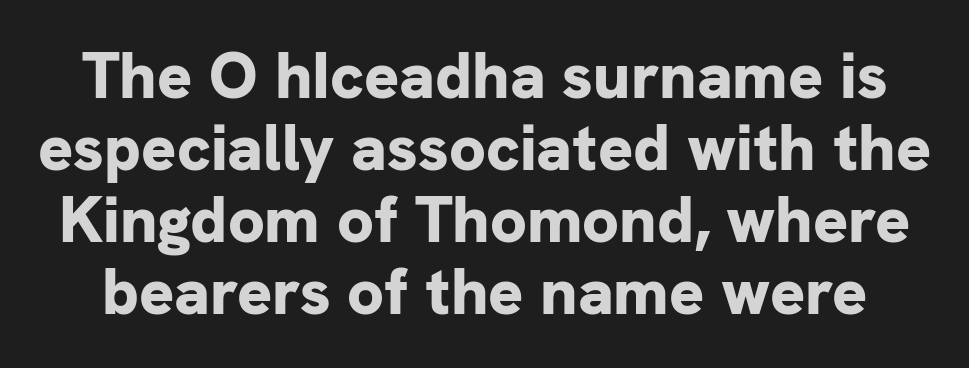
Very little white space separates one row of letters from the next. This is the regular roman posture of the typeface. A typesetter would call this proportional, since set widths differ per character. The gap between lines stays unmarked. Emphasis by weight is at full strength: bold.
